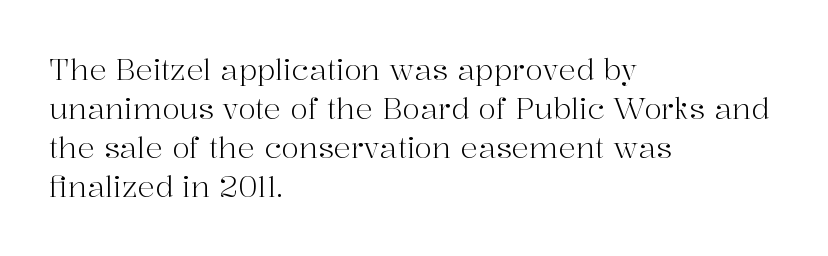
The image shows 29 px light serif type, upright; set left-aligned, normal line spacing (1.35x), normal letter spacing, not underlined; high stroke contrast and a medium x-height.
